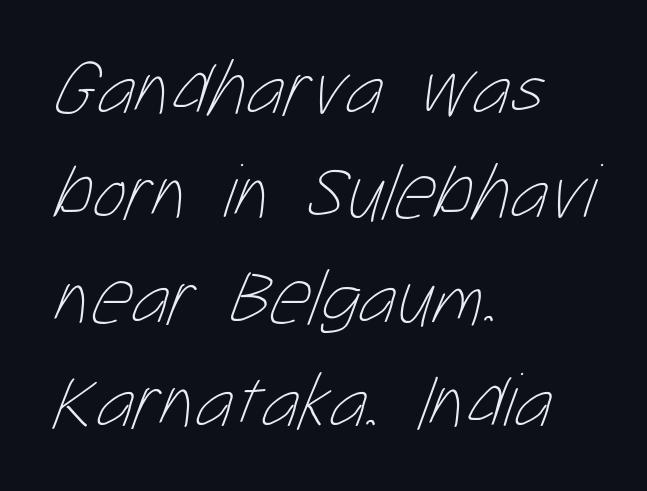
The image shows 79 px thin, condensed type; set left-aligned, normal line spacing (1.32x), normal letter spacing, not underlined; low stroke contrast and a medium x-height.
